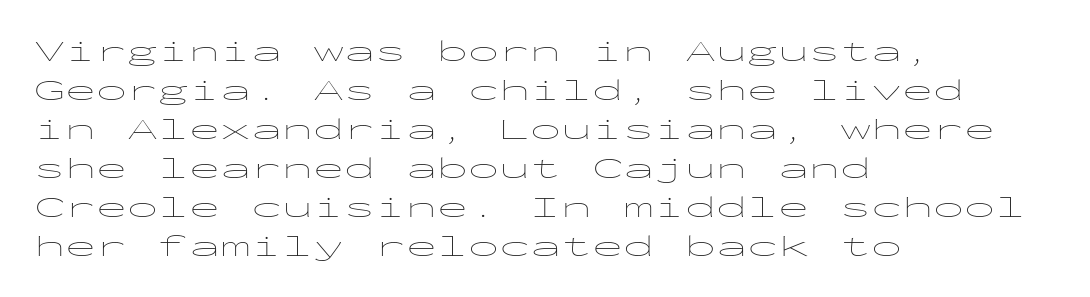
Q: Is the text bold? A: No.
Q: Is the text italic (slanted)? A: No, it is upright.
Q: Is the typeface a serif or a sans-serif typeface? A: Sans-serif.
Q: Is the text underlined? A: No.
Q: How is the paragraph aligned? A: Left-aligned.
Q: Is the spacing between letters normal or unusually wide? A: Normal.
Q: Is the spacing between lines tight, normal or loose? A: Normal.
Q: Width (condensed, normal, or wide)? A: Wide.
Q: Stroke contrast? A: Low.
Q: x-height? A: Medium.
Q: Monospaced? A: Yes.
